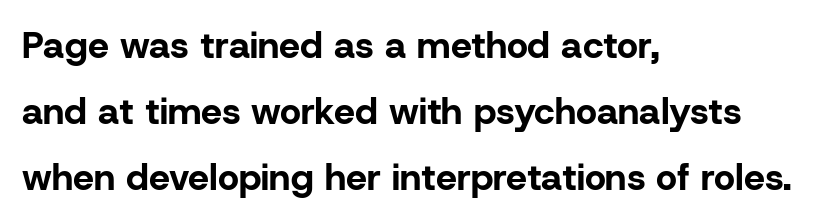
{"serif": "no", "italic": "no", "bold": "yes", "weight": "bold", "width": "normal", "stroke_contrast": "low", "x_height": "medium", "monospaced": "no", "underline": "no", "align": "left", "line_spacing_ratio": 1.78, "letter_spacing": "normal", "letter_spacing_em": 0.0, "glyph_px": 37}
